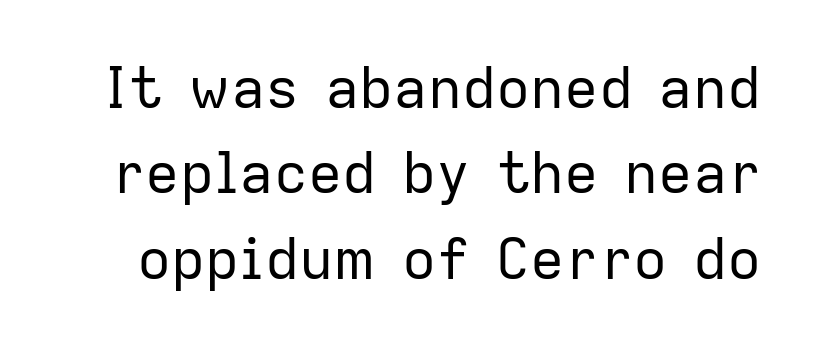
The image shows 57 px regular-weight sans-serif type, upright; set normal line spacing (1.5x), normal letter spacing, not underlined; low stroke contrast and a medium x-height.
